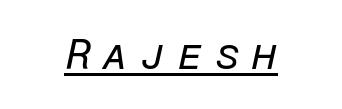
Slanted lettering throughout. The line texture is sparse and dotted thanks to wide tracking. Here the designer chose a console-style face with uniform glyph widths. Quick note: underline on.
